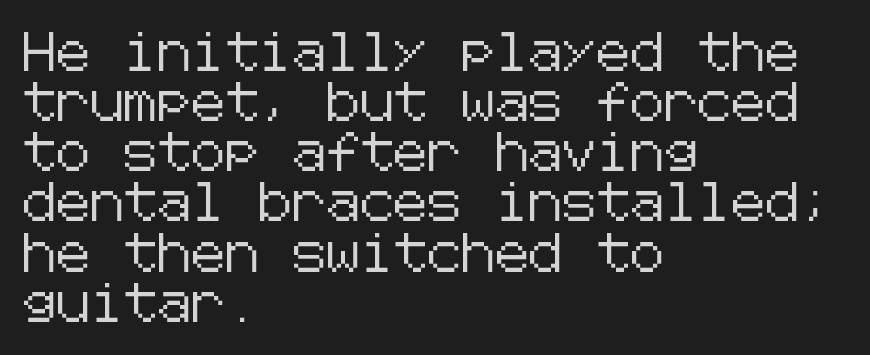
Q: Is the text italic (slanted)? A: No, it is upright.
Q: Is the typeface a serif or a sans-serif typeface? A: Sans-serif.
Q: Is the text underlined? A: No.
Q: How is the paragraph aligned? A: Left-aligned.
Q: Is the spacing between letters normal or unusually wide? A: Normal.
Q: Is the spacing between lines tight, normal or loose? A: Normal.
Q: Width (condensed, normal, or wide)? A: Normal.
Q: Stroke contrast? A: Low.
Q: x-height? A: Medium.
